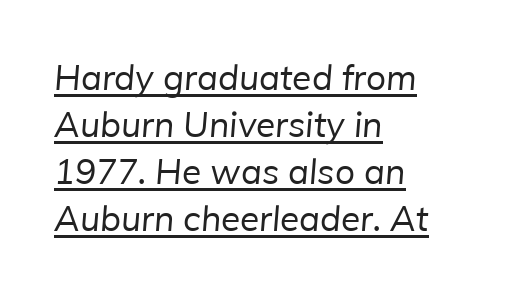
Is the type heavy? It reads as light-to-regular instead. Proportional: the letters do not fall into vertical columns. Baseline-to-baseline distance is the conventional proportion of letter height. The rag falls on the right side of this text block. Like a heading marked for emphasis, these lines bear an underscore.
